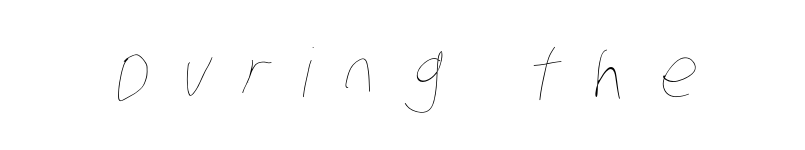
{"bold": "no", "weight": "thin", "width": "condensed", "stroke_contrast": "low", "x_height": "large", "monospaced": "no", "underline": "no", "letter_spacing": "wide", "letter_spacing_em": 0.48, "glyph_px": 67}
